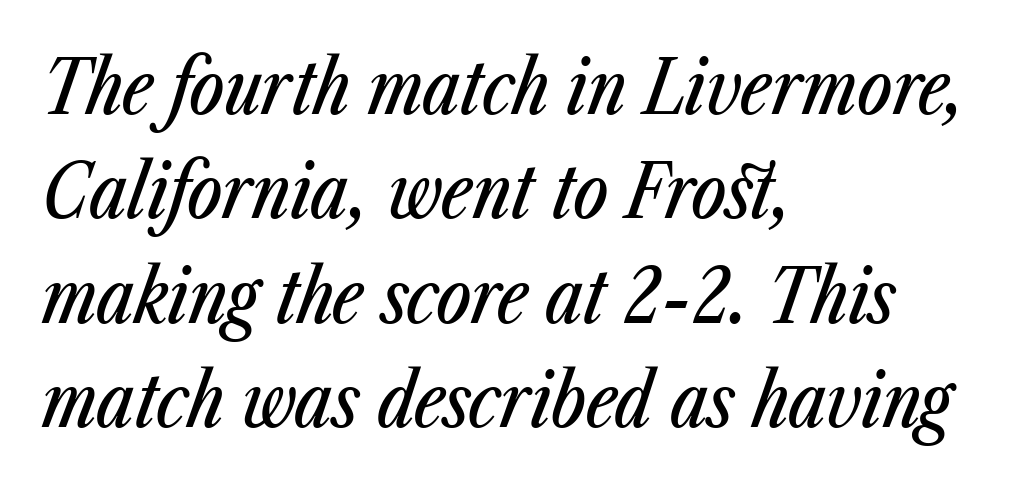
Q: Is the text italic (slanted)? A: Yes, it leans right by about 23 degrees.
Q: Is the text underlined? A: No.
Q: How is the paragraph aligned? A: Left-aligned.
Q: Is the spacing between letters normal or unusually wide? A: Normal.
Q: Is the spacing between lines tight, normal or loose? A: Normal.
Q: Width (condensed, normal, or wide)? A: Condensed.
Q: Stroke contrast? A: Low.
Q: x-height? A: Medium.
Q: Monospaced? A: No.
